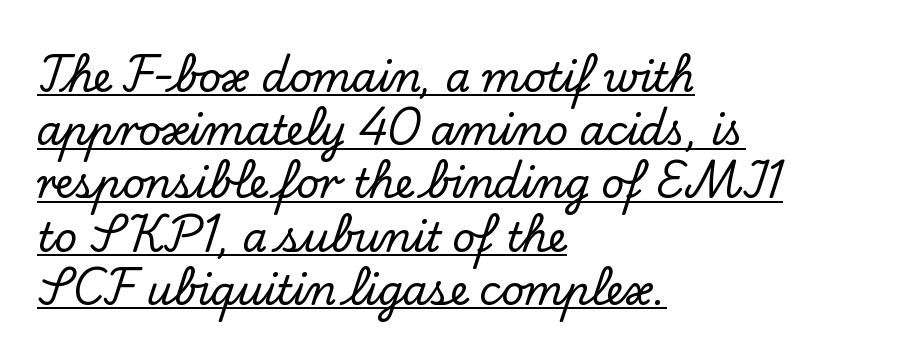
What stands out about the letter spacing? Nothing — it is the standard amount. The sample's only ornament is a line tracing under the words. Normally led — the rows are evenly, conventionally spaced. Do the characters align in a grid? No, the font is proportional. Yep, those are serifs on the letters.
